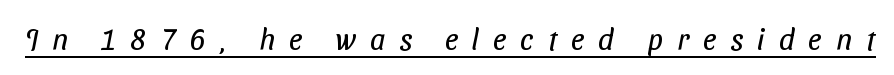
A baseline rule has been typeset under these characters. Compared with a typical body face, this is equally light or lighter still. Each letter keeps its own natural width here, so spacing adapts to shape. Compared with typical body copy, the letter spacing here is much looser.
